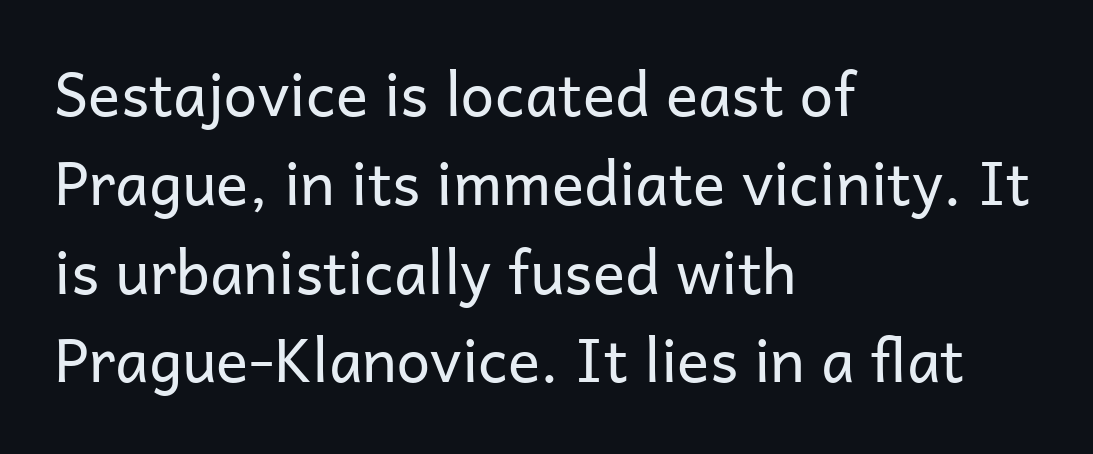
Q: Is the text bold? A: No.
Q: Is the text italic (slanted)? A: No, it is upright.
Q: Is the typeface a serif or a sans-serif typeface? A: Sans-serif.
Q: Is the text underlined? A: No.
Q: How is the paragraph aligned? A: Left-aligned.
Q: Is the spacing between letters normal or unusually wide? A: Normal.
Q: Is the spacing between lines tight, normal or loose? A: Normal.
Q: Width (condensed, normal, or wide)? A: Normal.
Q: Stroke contrast? A: Low.
Q: x-height? A: Medium.
Q: Monospaced? A: No.
